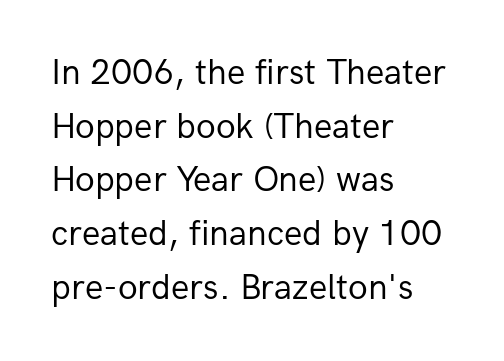
The space directly below the letters is spotless. Does the leading feel generous? No, just average. It's the straight-up-and-down kind of type. Is the type heavy? It reads as light-to-regular instead.
